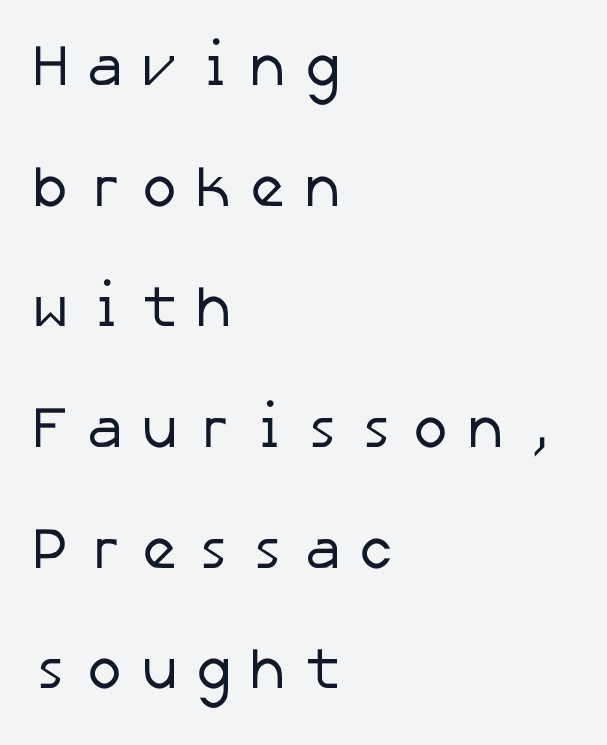
Q: Is the text bold? A: No.
Q: Is the typeface a serif or a sans-serif typeface? A: Sans-serif.
Q: Is the text underlined? A: No.
Q: How is the paragraph aligned? A: Left-aligned.
Q: Is the spacing between letters normal or unusually wide? A: Unusually wide.
Q: Is the spacing between lines tight, normal or loose? A: Loose.
Q: Width (condensed, normal, or wide)? A: Normal.
Q: Stroke contrast? A: Low.
Q: x-height? A: Medium.
